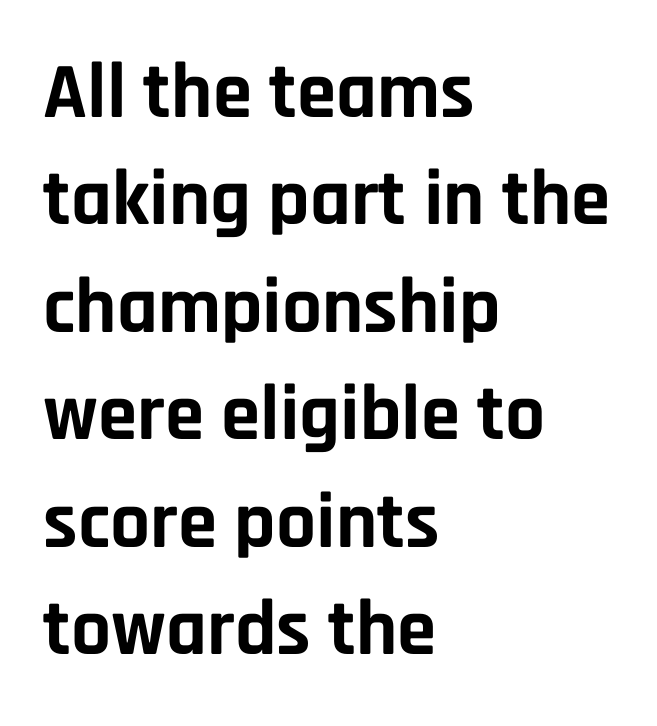
{"serif": "no", "italic": "no", "bold": "yes", "weight": "bold", "width": "normal", "stroke_contrast": "low", "x_height": "large", "monospaced": "no", "underline": "no", "align": "left", "line_spacing": "normal", "line_spacing_ratio": 1.36, "letter_spacing": "normal", "letter_spacing_em": 0.0, "glyph_px": 79}
